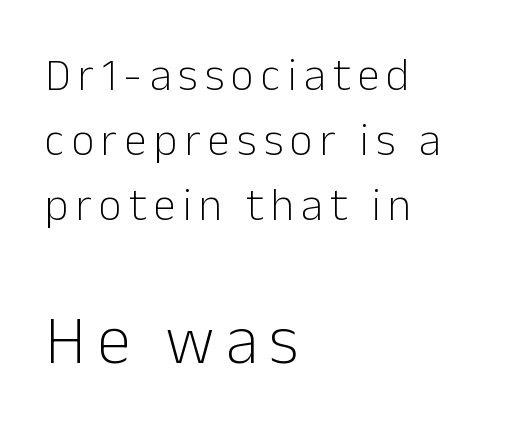
The image shows 68 px light sans-serif type, upright; set left-aligned, normal line spacing (1.45x), not underlined; the second (bottom) block is 1.51x larger; low stroke contrast and a medium x-height.
